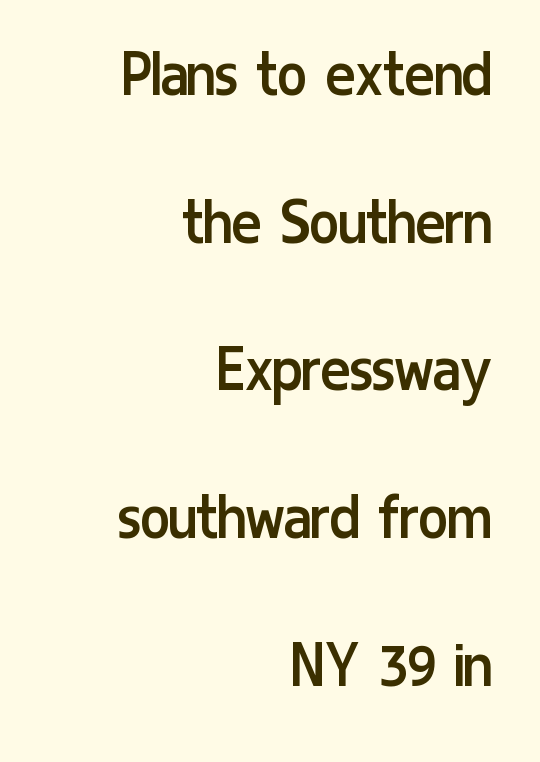
{"serif": "no", "italic": "no", "bold": "no", "weight": "regular", "width": "condensed", "stroke_contrast": "low", "x_height": "medium", "monospaced": "no", "underline": "no", "align": "right", "line_spacing": "loose", "line_spacing_ratio": 2.11, "letter_spacing": "normal", "letter_spacing_em": 0.0, "glyph_px": 70}
